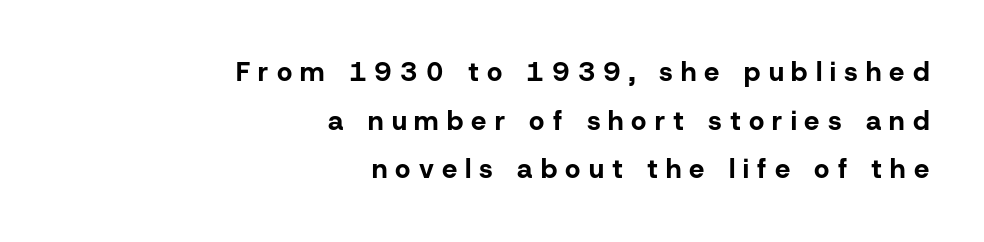
The image shows 27 px bold type, upright; set right-aligned, line spacing 1.8x, unusually wide letter spacing (+0.3 em), not underlined.
